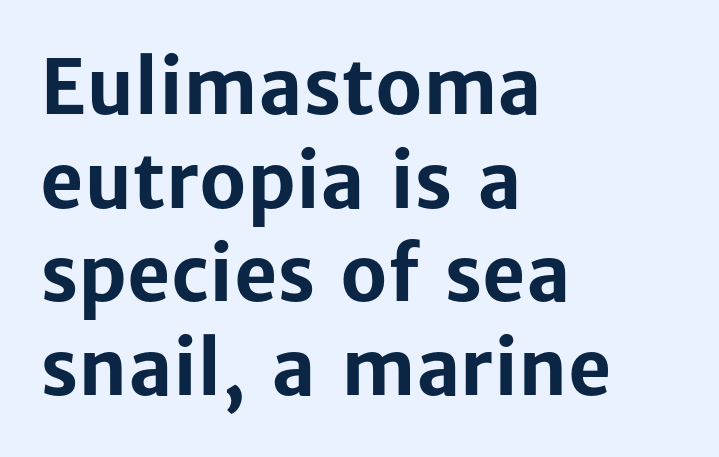
Q: Is the text bold? A: Yes.
Q: Is the text italic (slanted)? A: No, it is upright.
Q: Is the typeface a serif or a sans-serif typeface? A: Sans-serif.
Q: Is the text underlined? A: No.
Q: How is the paragraph aligned? A: Left-aligned.
Q: Is the spacing between letters normal or unusually wide? A: Normal.
Q: Is the spacing between lines tight, normal or loose? A: Normal.
Q: Width (condensed, normal, or wide)? A: Normal.
Q: Stroke contrast? A: Low.
Q: x-height? A: Medium.
Q: Monospaced? A: No.
